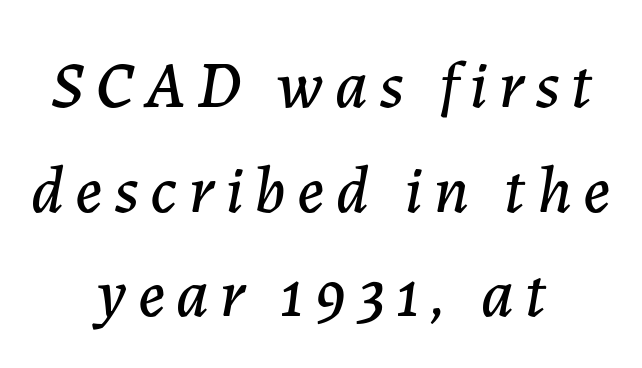
Q: Is the text italic (slanted)? A: Yes, it leans right by about 7 degrees.
Q: Is the text underlined? A: No.
Q: How is the paragraph aligned? A: Centered.
Q: Is the spacing between lines tight, normal or loose? A: Normal.
Q: Width (condensed, normal, or wide)? A: Normal.
Q: Stroke contrast? A: Low.
Q: x-height? A: Medium.
Q: Monospaced? A: No.
